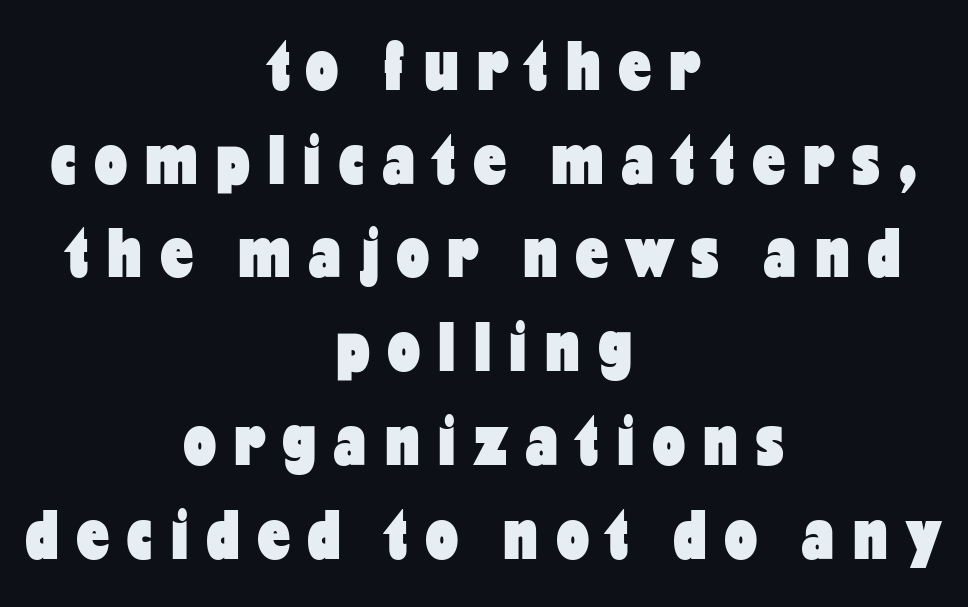
The image shows 71 px heavy, condensed sans-serif type, upright; set centered, normal line spacing (1.32x), unusually wide letter spacing (+0.26 em), not underlined; low stroke contrast and a medium x-height.
